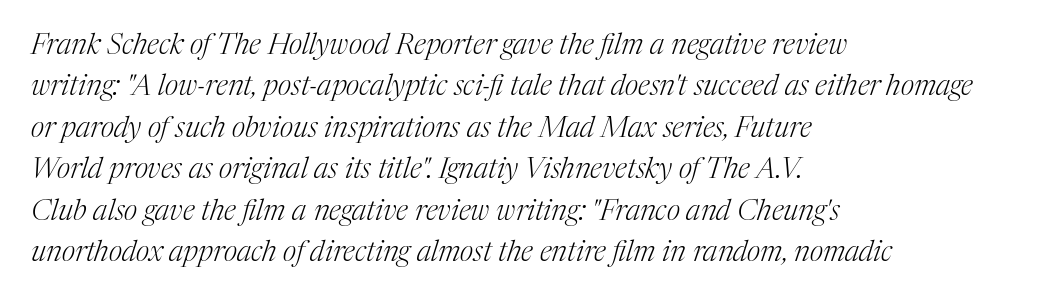
{"serif": "yes", "italic": "yes", "lean": "right", "slant_degrees": 17, "bold": "no", "weight": "light", "width": "normal", "stroke_contrast": "medium", "x_height": "medium", "monospaced": "no", "underline": "no", "align": "left", "line_spacing": "normal", "line_spacing_ratio": 1.43, "letter_spacing": "normal", "letter_spacing_em": 0.0, "glyph_px": 29}
